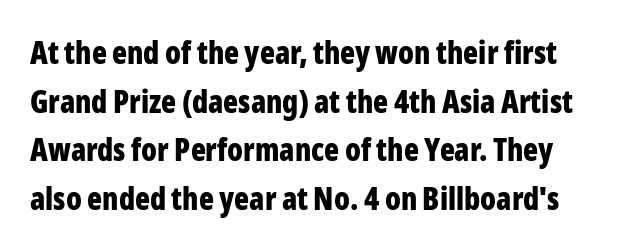
Weight: bold. The font's upright variant was chosen for this text. The face used here is rendered with its standard letterfit. Proportional: the letters do not fall into vertical columns. The rows are spaced the way most documents space them.
